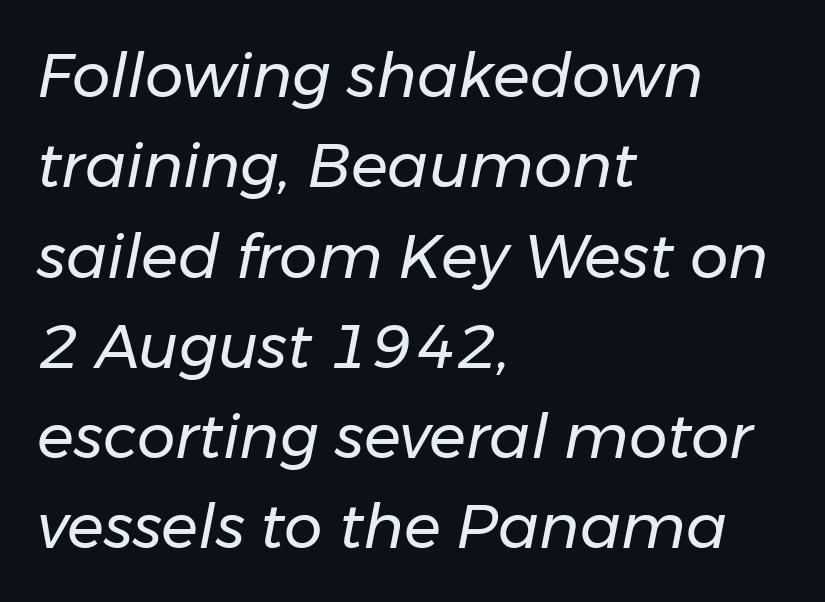
{"italic": "yes", "lean": "right", "slant_degrees": 11, "bold": "no", "weight": "regular", "width": "normal", "stroke_contrast": "low", "x_height": "medium", "monospaced": "no", "underline": "no", "align": "left", "line_spacing": "normal", "line_spacing_ratio": 1.48, "letter_spacing": "normal", "letter_spacing_em": 0.0, "glyph_px": 61}
